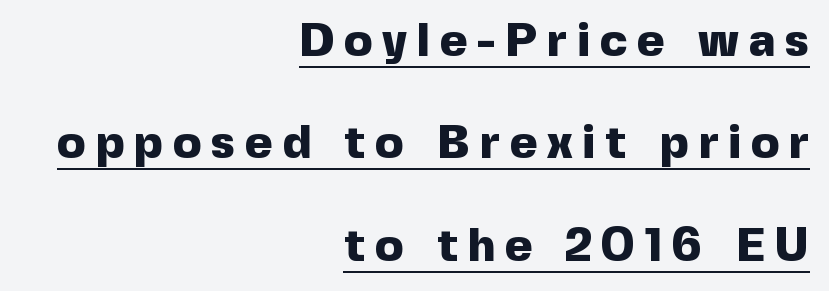
Q: Is the text bold? A: Yes.
Q: Is the text italic (slanted)? A: No, it is upright.
Q: Is the typeface a serif or a sans-serif typeface? A: Sans-serif.
Q: Is the text underlined? A: Yes.
Q: How is the paragraph aligned? A: Right-aligned.
Q: Is the spacing between letters normal or unusually wide? A: Unusually wide.
Q: Is the spacing between lines tight, normal or loose? A: Loose.
Q: Width (condensed, normal, or wide)? A: Normal.
Q: x-height? A: Medium.
Q: Monospaced? A: No.
